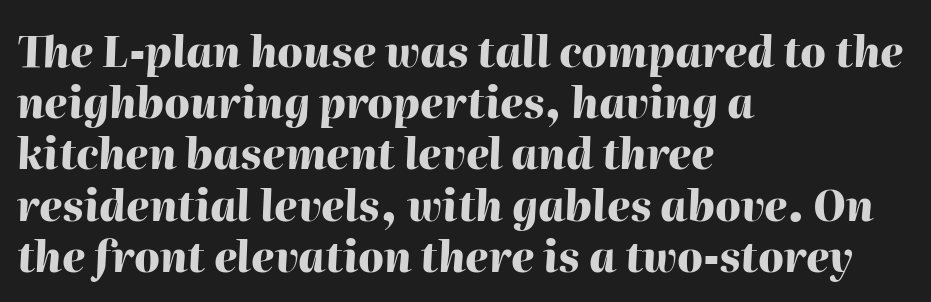
{"italic": "yes", "lean": "right", "slant_degrees": 2, "bold": "yes", "weight": "heavy", "width": "normal", "stroke_contrast": "high", "x_height": "medium", "monospaced": "no", "underline": "no", "align": "left", "line_spacing_ratio": 1.22, "letter_spacing": "normal", "letter_spacing_em": 0.0, "glyph_px": 42}
